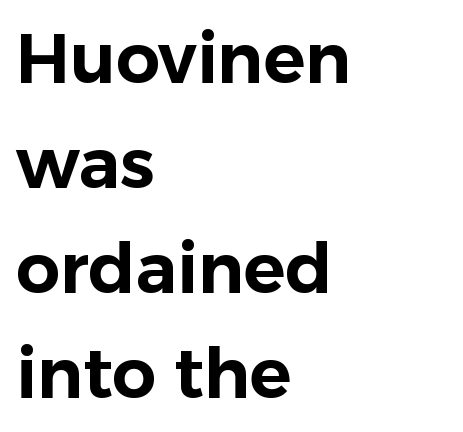
The image shows 69 px sans-serif type, upright; set left-aligned, normal line spacing (1.52x), normal letter spacing, not underlined; low stroke contrast and a medium x-height.
